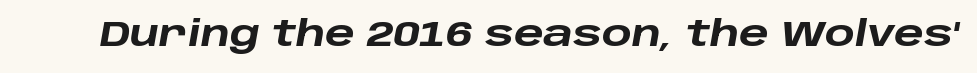
{"italic": "yes", "lean": "right", "slant_degrees": 10, "bold": "yes", "weight": "heavy", "width": "wide", "stroke_contrast": "low", "x_height": "large", "monospaced": "no", "underline": "no", "letter_spacing": "normal", "letter_spacing_em": 0.0, "glyph_px": 35}
